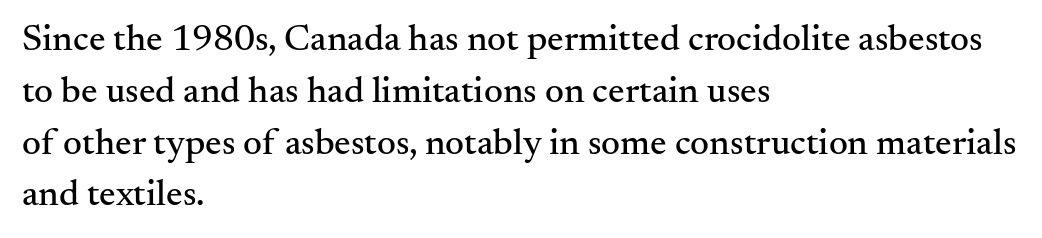
The designer went with a serif here, giving each stem small feet. Rows of type keep a routine distance in the vertical direction. The specimen reads as upright at a glance. The passage shown is not underscored anywhere. The text block is weighted toward the left margin, trailing off unevenly rightward.
